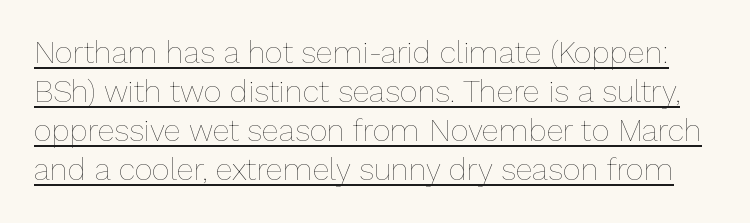
{"italic": "no", "bold": "no", "weight": "thin", "width": "normal", "stroke_contrast": "low", "x_height": "medium", "monospaced": "no", "underline": "yes", "line_spacing": "normal", "line_spacing_ratio": 1.26, "letter_spacing": "normal", "letter_spacing_em": 0.0, "glyph_px": 31}
